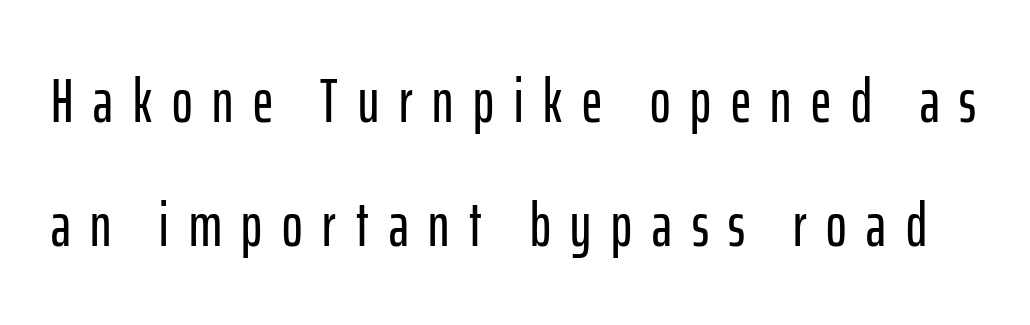
Check where the strokes stop: nothing finishes them off — pure sans. The letters are spread apart with noticeably loose tracking. The block of text is sparse from top to bottom, with ample space between rows. The strip under each line holds only bare page.
